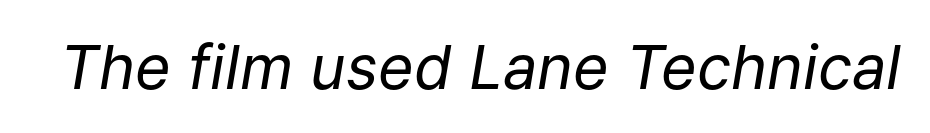
Notice how the stems are inclined rather than vertical — that's the hallmark of italics. Spacing between characters is what you'd get straight out of the box. A bare baseline throughout the passage. No chunkiness to these letters — they're not bold. Proportional: the letters do not fall into vertical columns.
